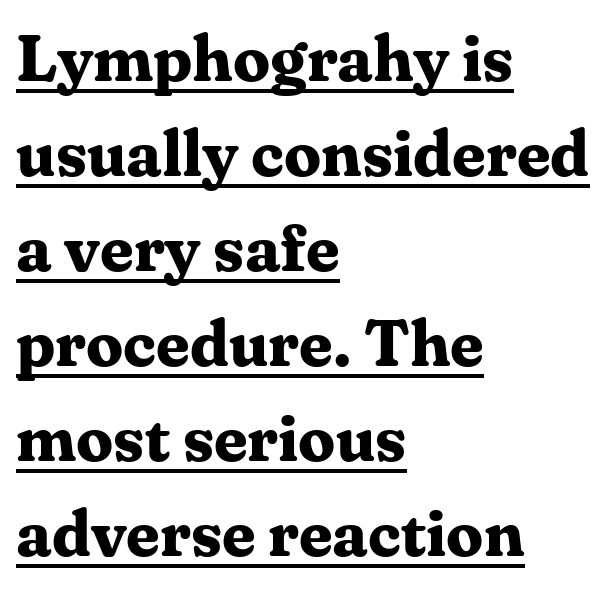
The image shows 66 px bold serif type, upright; set left-aligned, normal line spacing (1.44x), normal letter spacing, underlined; medium stroke contrast and a medium x-height.
